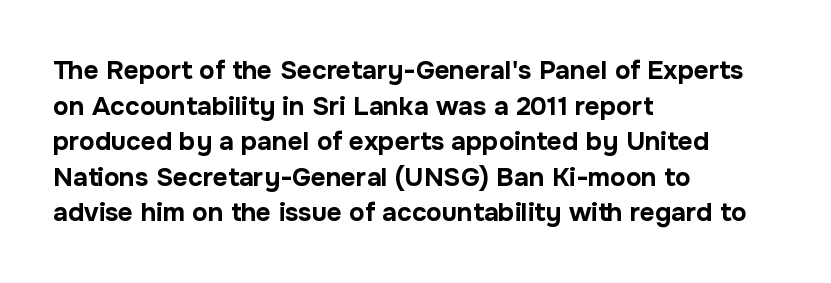
{"italic": "no", "bold": "yes", "underline": "no", "align": "left", "line_spacing": "normal", "line_spacing_ratio": 1.37, "letter_spacing": "normal", "letter_spacing_em": 0.0, "glyph_px": 26}
